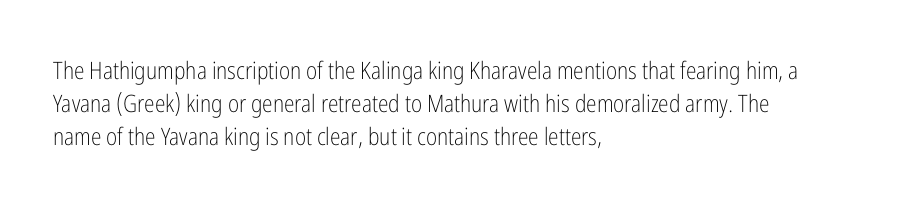
The image shows 24 px text type, upright; set left-aligned, normal line spacing (1.38x), normal letter spacing, not underlined.
